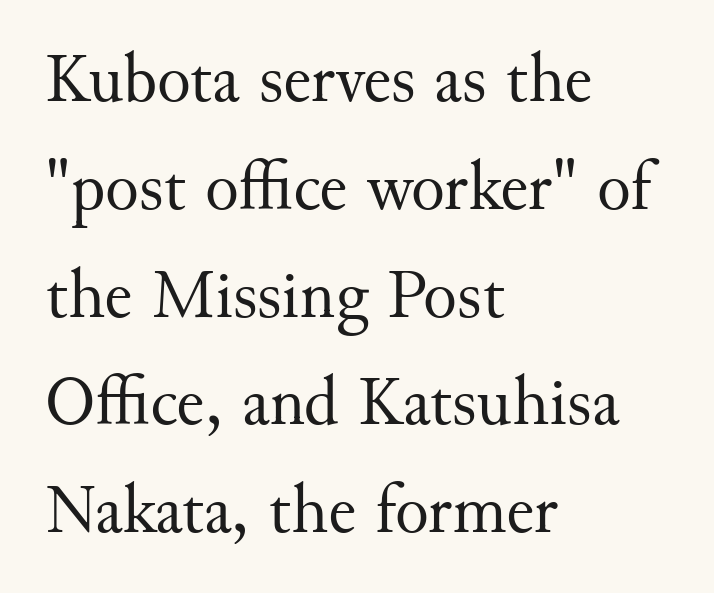
The specimen reads as upright at a glance. Unlike a clean sans, this face finishes its strokes with serifs. Clear beneath every line of the passage. Horizontal alignment here is leftward, the default for most running prose.
